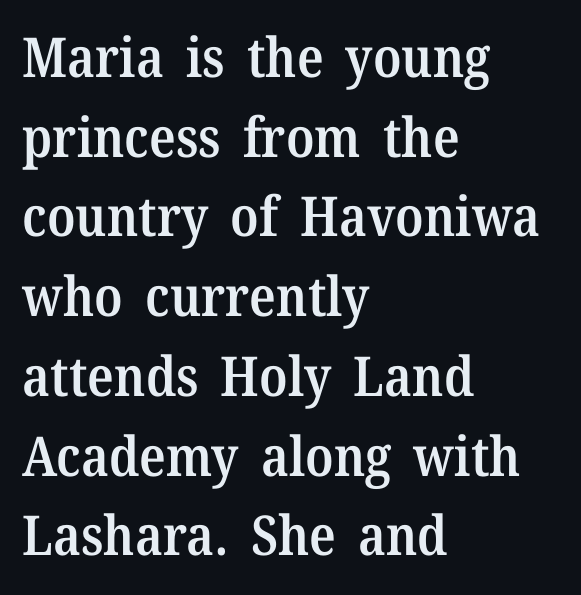
{"serif": "yes", "italic": "no", "bold": "semi", "weight": "semibold", "width": "normal", "stroke_contrast": "medium", "x_height": "medium", "monospaced": "no", "underline": "no", "align": "left", "line_spacing": "normal", "line_spacing_ratio": 1.45, "letter_spacing": "normal", "letter_spacing_em": 0.0, "glyph_px": 55}
